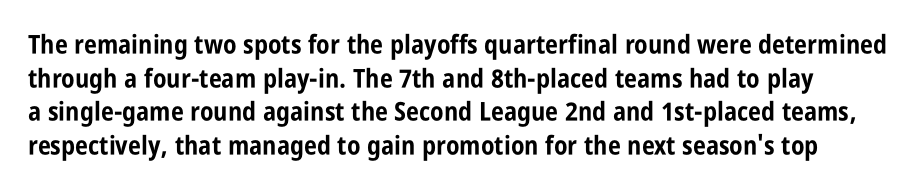
The image shows 26 px bold type, upright; set normal line spacing (1.29x), normal letter spacing, not underlined.
